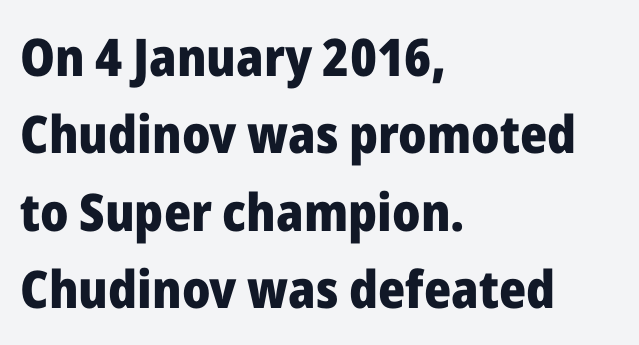
Q: Is the text bold? A: Yes.
Q: Is the text italic (slanted)? A: No, it is upright.
Q: Is the typeface a serif or a sans-serif typeface? A: Sans-serif.
Q: Is the text underlined? A: No.
Q: How is the paragraph aligned? A: Left-aligned.
Q: Is the spacing between letters normal or unusually wide? A: Normal.
Q: Is the spacing between lines tight, normal or loose? A: Normal.
Q: Width (condensed, normal, or wide)? A: Normal.
Q: Stroke contrast? A: Low.
Q: x-height? A: Medium.
Q: Monospaced? A: No.
